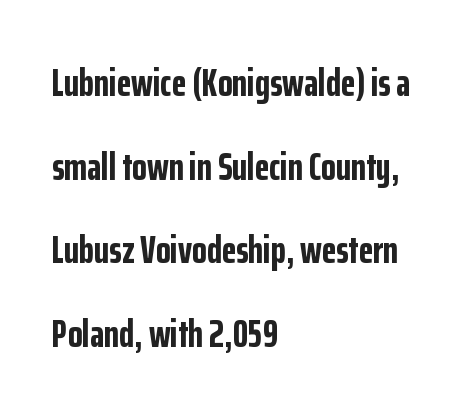
{"serif": "no", "italic": "no", "bold": "yes", "weight": "bold", "width": "condensed", "stroke_contrast": "low", "x_height": "medium", "monospaced": "no", "underline": "no", "align": "left", "line_spacing": "loose", "line_spacing_ratio": 2.2, "letter_spacing": "normal", "letter_spacing_em": 0.0, "glyph_px": 38}
